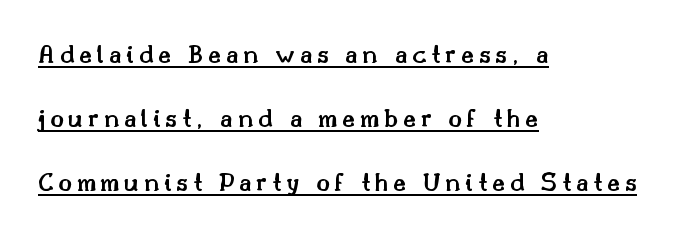
{"serif": "yes", "italic": "no", "bold": "semi", "weight": "semibold", "width": "normal", "stroke_contrast": "medium", "x_height": "small", "monospaced": "no", "underline": "yes", "align": "left", "line_spacing": "loose", "line_spacing_ratio": 2.29, "glyph_px": 28}
